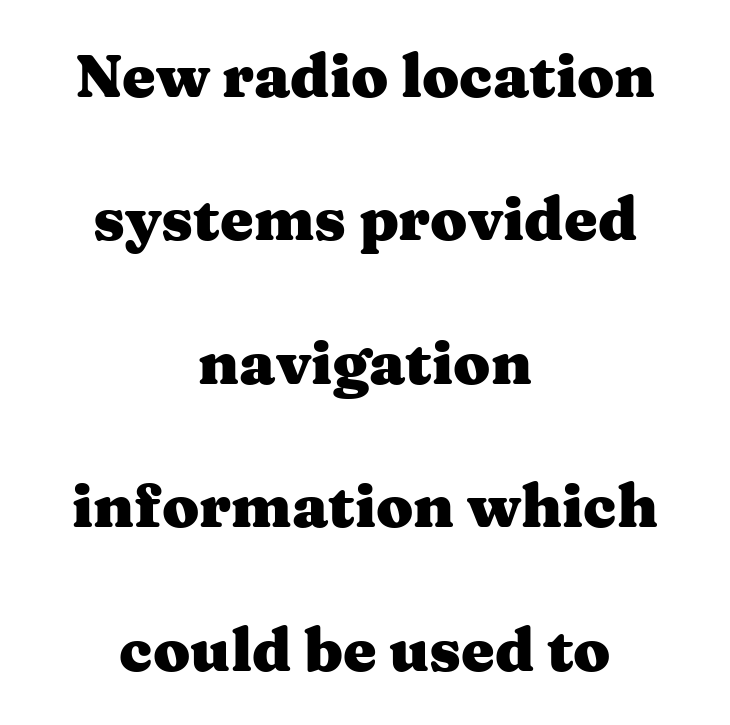
The image shows 60 px heavy, wide serif type, upright; set centered, loose line spacing (2.39x), normal letter spacing, not underlined; medium stroke contrast and a medium x-height.
